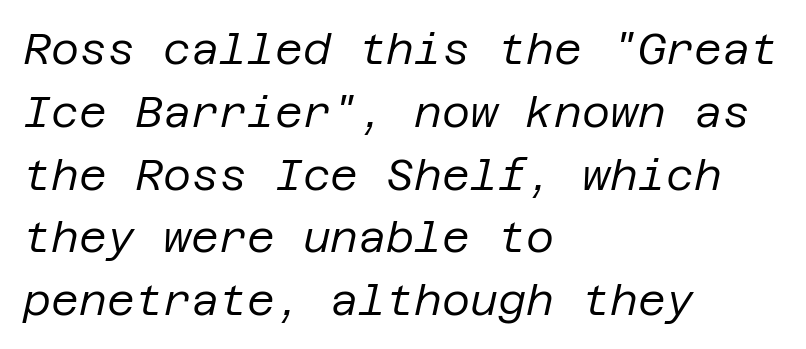
The image shows 43 px regular-weight type, italic (leaning right); set left-aligned, normal line spacing (1.46x), normal letter spacing, not underlined; low stroke contrast and a large x-height.
